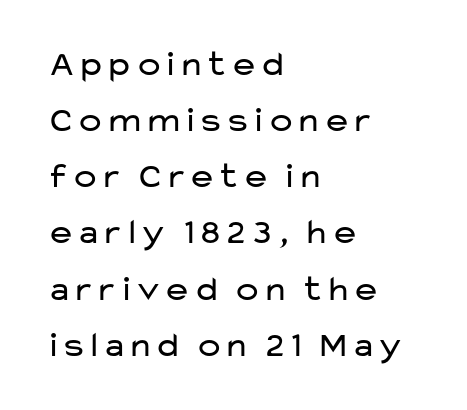
{"serif": "no", "italic": "no", "bold": "no", "weight": "regular", "width": "wide", "stroke_contrast": "low", "x_height": "medium", "monospaced": "no", "underline": "no", "align": "left", "line_spacing": "normal", "line_spacing_ratio": 1.56, "letter_spacing": "normal", "letter_spacing_em": 0.0, "glyph_px": 36}
